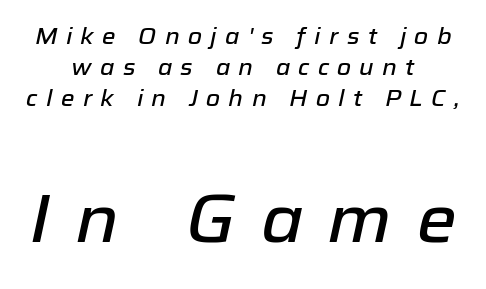
The image shows 68 px text type, italic (leaning right); set normal line spacing (1.34x), unusually wide letter spacing (+0.36 em), not underlined; the second (bottom) block is 2.96x larger; low stroke contrast and a medium x-height.
